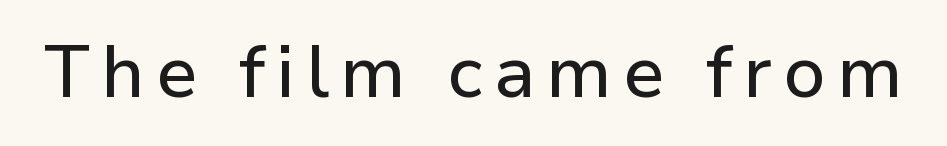
The image shows 73 px sans-serif type, upright; set not underlined; low stroke contrast and a medium x-height.
